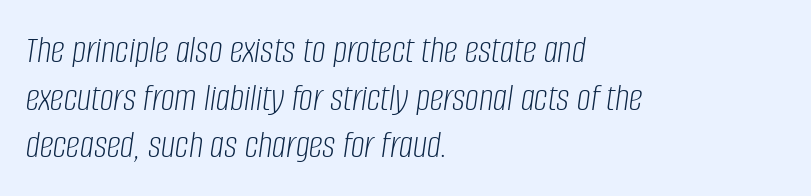
Unbolded letterforms with no extra heft. Left-aligned paragraph, ragged on the right. Emphasis-style slanted type is in use. The passage shown is typed in a proportional face where columns would drift. Plain, unruled lines of type. Tracking here is standard; glyphs follow each other at the usual distance.
